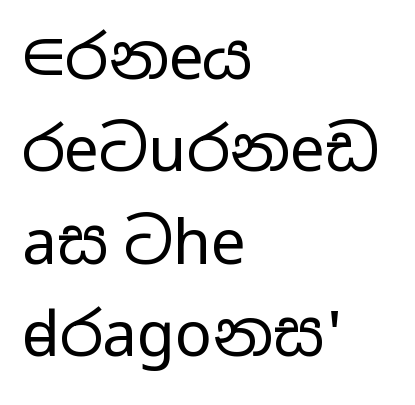
Visually the block forms a straight wall on the left and a jagged coastline on the right. Nope, no serifs anywhere on these letters. Observe the ordinary spacing: letters are neighbours, not strangers. Letters have the restrained weight of plain body copy at most.
